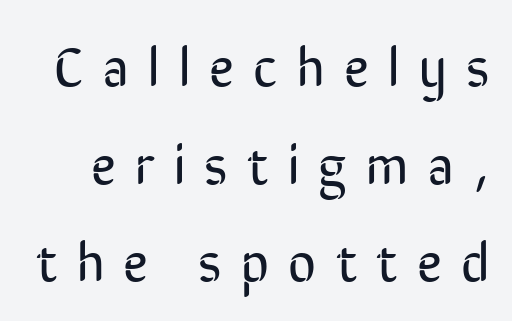
Q: Is the text bold? A: No.
Q: Is the text italic (slanted)? A: No, it is upright.
Q: Is the typeface a serif or a sans-serif typeface? A: Sans-serif.
Q: Is the text underlined? A: No.
Q: Is the spacing between letters normal or unusually wide? A: Unusually wide.
Q: Width (condensed, normal, or wide)? A: Condensed.
Q: Stroke contrast? A: Low.
Q: x-height? A: Medium.
Q: Monospaced? A: No.
